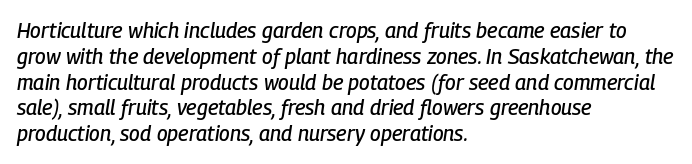
Q: Is the text italic (slanted)? A: Yes, it leans right by about 9 degrees.
Q: Is the text underlined? A: No.
Q: How is the paragraph aligned? A: Left-aligned.
Q: Is the spacing between letters normal or unusually wide? A: Normal.
